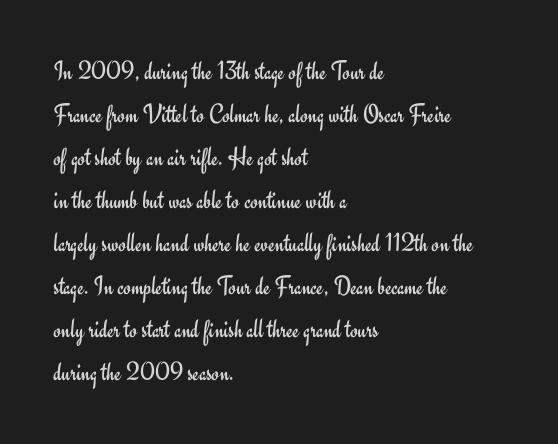
Line beginnings align vertically; line endings do not. No chunkiness to these letters — they're not bold. Default kerning and tracking; the words read as compact shapes.
